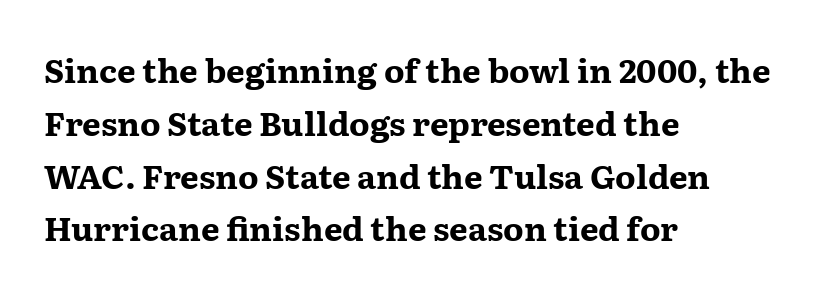
Q: Is the text bold? A: Yes.
Q: Is the text italic (slanted)? A: No, it is upright.
Q: Is the typeface a serif or a sans-serif typeface? A: Serif.
Q: Is the text underlined? A: No.
Q: How is the paragraph aligned? A: Left-aligned.
Q: Is the spacing between letters normal or unusually wide? A: Normal.
Q: Is the spacing between lines tight, normal or loose? A: Normal.
Q: Width (condensed, normal, or wide)? A: Wide.
Q: Stroke contrast? A: Medium.
Q: x-height? A: Medium.
Q: Monospaced? A: No.
